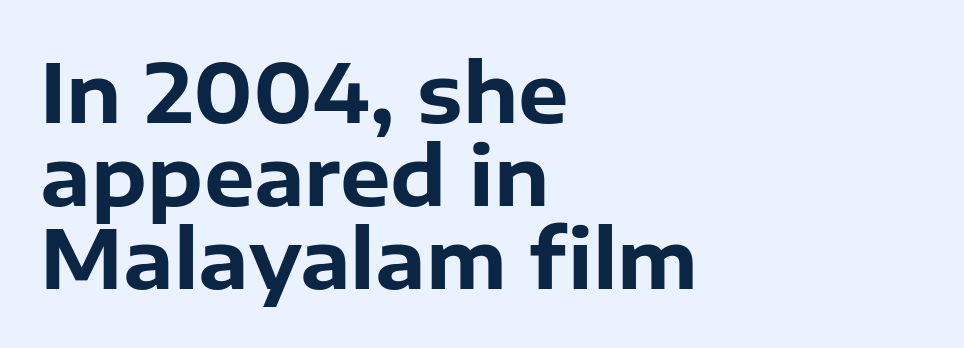
Ordinary non-slanted type is in use. Are there feet on the stems? There aren't — it's a sans. Heft: maximum for text — a bold. A classic flush-left, rag-right setting is used for this passage. The letterforms sit shoulder to shoulder at normal distance.
